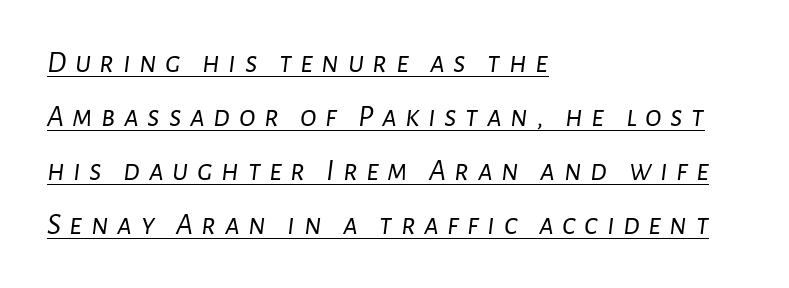
{"italic": "yes", "lean": "right", "slant_degrees": 7, "bold": "no", "weight": "light", "width": "normal", "stroke_contrast": "low", "x_height": "medium", "monospaced": "no", "underline": "yes", "align": "left", "line_spacing_ratio": 1.74, "letter_spacing": "wide", "letter_spacing_em": 0.27, "glyph_px": 31}
